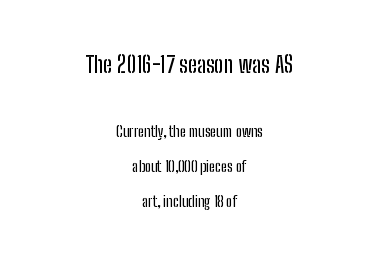
Q: Is the text italic (slanted)? A: No, it is upright.
Q: Is the text underlined? A: No.
Q: How is the paragraph aligned? A: Centered.
Q: Is the spacing between letters normal or unusually wide? A: Normal.
Q: Is the spacing between lines tight, normal or loose? A: Loose.
Q: Which block of text is set in a larger size, the first (top) or the second (bottom)? A: The first (top) one.
